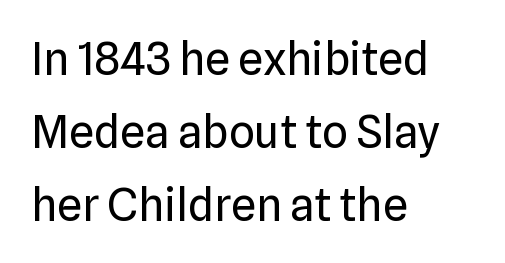
Regarding serifs, this sample does without them. Underline: absent. Reading down the column, the eye jumps a familiar distance to each next line. Is the block centered? No — it sits flush against the left margin.
